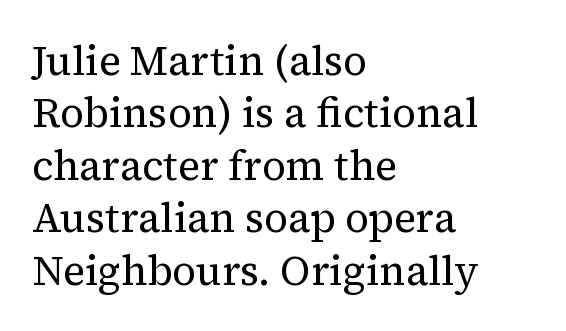
The image shows 41 px regular-weight serif type, upright; set left-aligned, normal line spacing (1.28x), normal letter spacing, not underlined; medium stroke contrast and a medium x-height.
